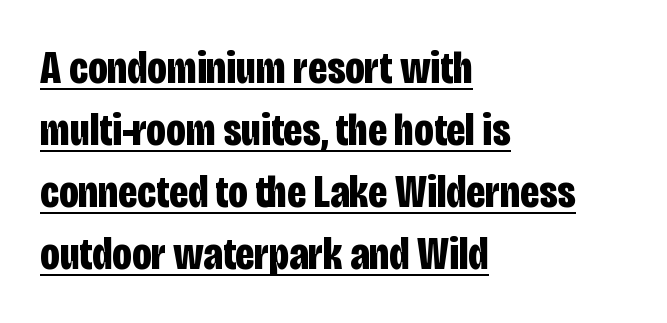
Q: Is the text bold? A: Yes.
Q: Is the text italic (slanted)? A: No, it is upright.
Q: Is the typeface a serif or a sans-serif typeface? A: Sans-serif.
Q: Is the text underlined? A: Yes.
Q: How is the paragraph aligned? A: Left-aligned.
Q: Is the spacing between letters normal or unusually wide? A: Normal.
Q: Is the spacing between lines tight, normal or loose? A: Normal.
Q: Width (condensed, normal, or wide)? A: Condensed.
Q: Stroke contrast? A: Low.
Q: x-height? A: Large.
Q: Monospaced? A: No.
